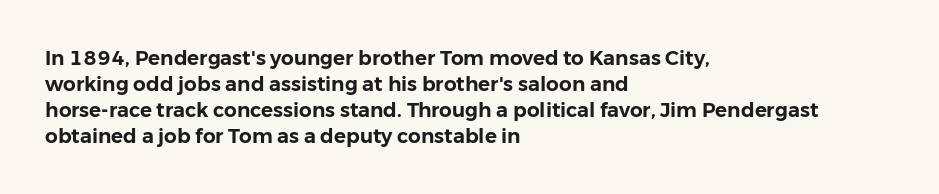
Q: Is the text italic (slanted)? A: No, it is upright.
Q: Is the text underlined? A: No.
Q: How is the paragraph aligned? A: Left-aligned.
Q: Is the spacing between letters normal or unusually wide? A: Normal.
Q: Is the spacing between lines tight, normal or loose? A: Normal.
